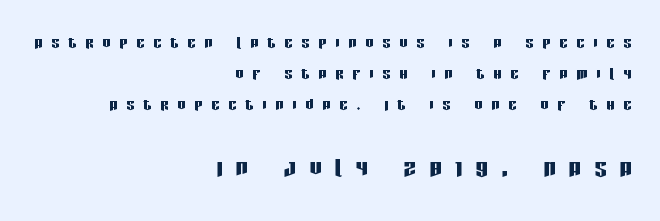
{"serif": "no", "italic": "no", "width": "condensed", "stroke_contrast": "low", "x_height": "large", "monospaced": "no", "underline": "no", "align": "right", "line_spacing": "normal", "line_spacing_ratio": 1.56, "letter_spacing": "wide", "letter_spacing_em": 0.45, "larger_block": "second", "size_ratio": 1.5, "glyph_px": 30}
